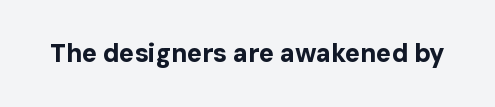
The image shows 25 px bold type, upright; set normal letter spacing, not underlined.
